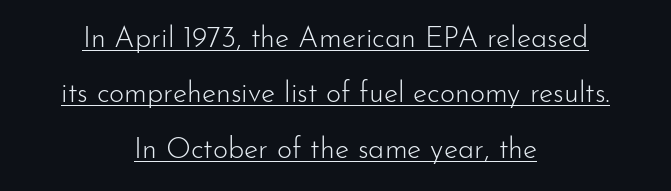
The image shows 29 px light sans-serif type, upright; set centered, loose line spacing (1.91x), normal letter spacing, underlined; low stroke contrast and a small x-height.
